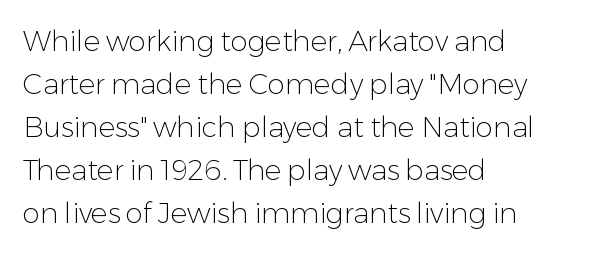
{"serif": "no", "italic": "no", "bold": "no", "weight": "light", "width": "normal", "stroke_contrast": "low", "x_height": "medium", "monospaced": "no", "underline": "no", "align": "left", "line_spacing": "normal", "line_spacing_ratio": 1.54, "letter_spacing": "normal", "letter_spacing_em": 0.0, "glyph_px": 28}
